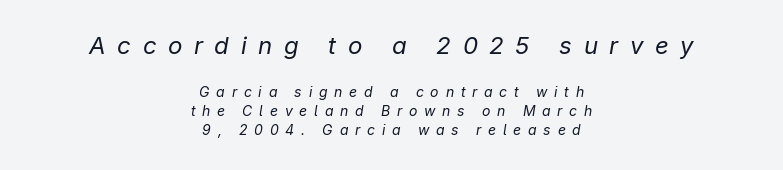
The image shows 24 px text type, italic (leaning right); set centered, normal line spacing (1.39x), unusually wide letter spacing (+0.48 em), not underlined; the first (top) block is 1.71x larger.
